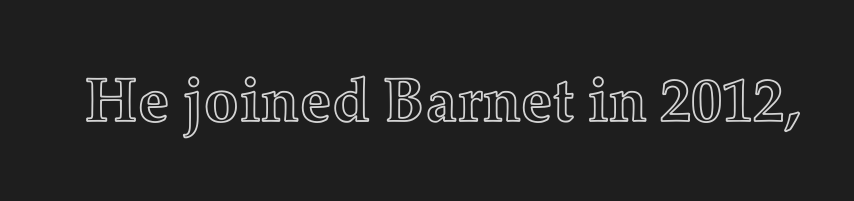
The image shows 62 px text type, upright; set normal letter spacing, not underlined; a medium x-height.
